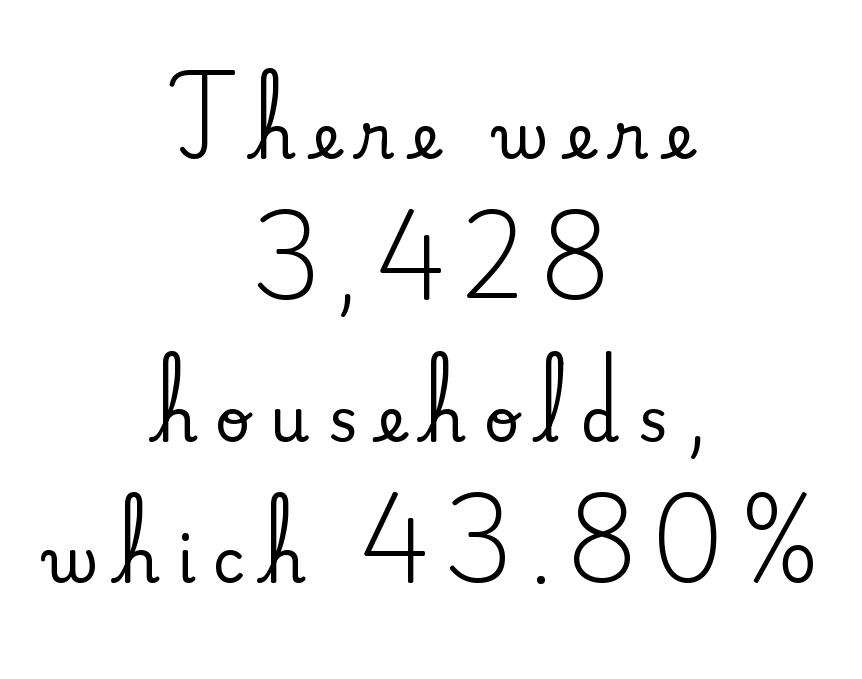
Q: Is the text italic (slanted)? A: No, it is upright.
Q: Is the typeface a serif or a sans-serif typeface? A: Serif.
Q: Is the text underlined? A: No.
Q: How is the paragraph aligned? A: Centered.
Q: Is the spacing between letters normal or unusually wide? A: Unusually wide.
Q: Is the spacing between lines tight, normal or loose? A: Loose.
Q: Width (condensed, normal, or wide)? A: Normal.
Q: Stroke contrast? A: Medium.
Q: x-height? A: Small.
Q: Monospaced? A: No.
